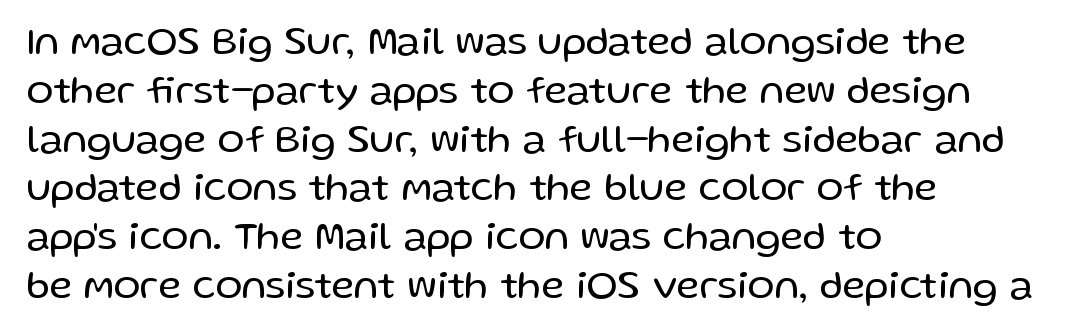
Q: Is the text bold? A: No.
Q: Is the text italic (slanted)? A: No, it is upright.
Q: Is the typeface a serif or a sans-serif typeface? A: Sans-serif.
Q: Is the text underlined? A: No.
Q: How is the paragraph aligned? A: Left-aligned.
Q: Is the spacing between letters normal or unusually wide? A: Normal.
Q: Width (condensed, normal, or wide)? A: Normal.
Q: Stroke contrast? A: Low.
Q: x-height? A: Medium.
Q: Monospaced? A: No.
